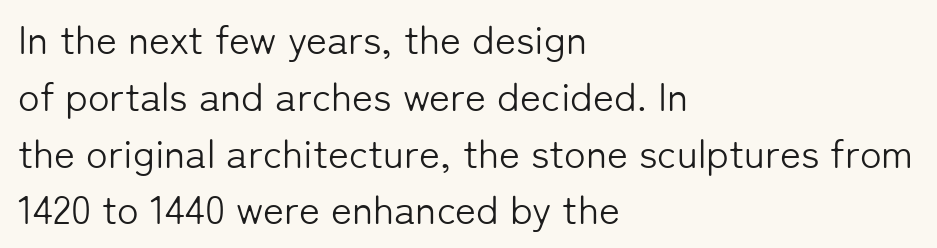
{"serif": "no", "italic": "no", "bold": "no", "weight": "light", "width": "normal", "stroke_contrast": "low", "x_height": "medium", "monospaced": "no", "underline": "no", "align": "left", "line_spacing": "normal", "line_spacing_ratio": 1.42, "letter_spacing": "normal", "letter_spacing_em": 0.0, "glyph_px": 40}
